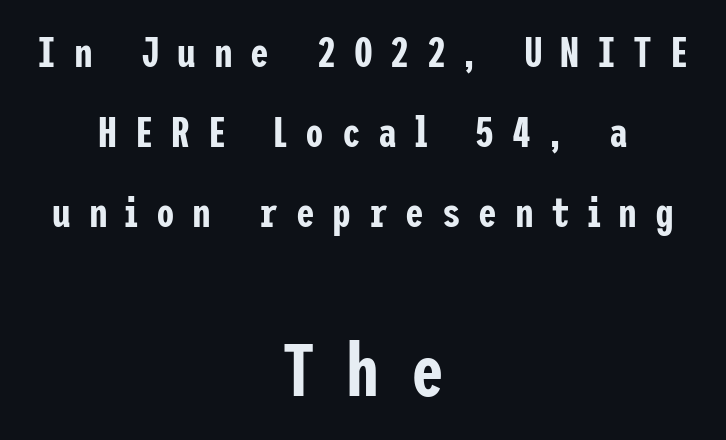
Which chunk is bigger? The second one — the bottom block dwarfs the top. Words appear elongated and porous because spacing is wide. Serif or sans? Sans — the stroke terminals are bare. Every character sits straight up, as roman type does. If you folded the block vertically in half, each line would mirror itself in length. The foot of each line stays bare and open.
